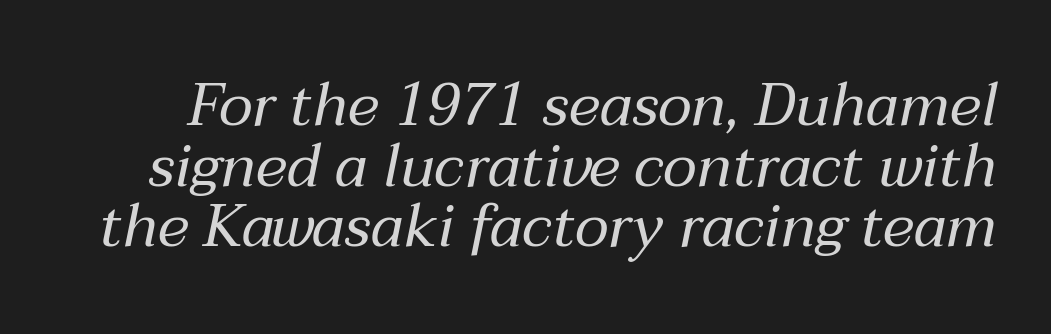
{"italic": "yes", "lean": "right", "slant_degrees": 12, "bold": "no", "weight": "regular", "width": "normal", "stroke_contrast": "medium", "x_height": "medium", "monospaced": "no", "underline": "no", "line_spacing": "tight", "line_spacing_ratio": 1.01, "letter_spacing": "normal", "letter_spacing_em": 0.0, "glyph_px": 60}
